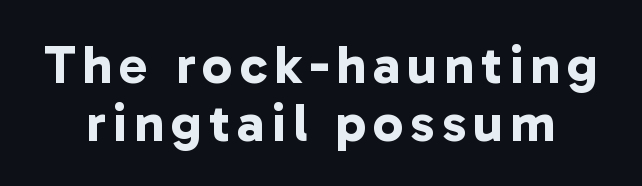
The image shows 54 px bold sans-serif type; set tight line spacing (1.07x), not underlined; low stroke contrast and a medium x-height.
